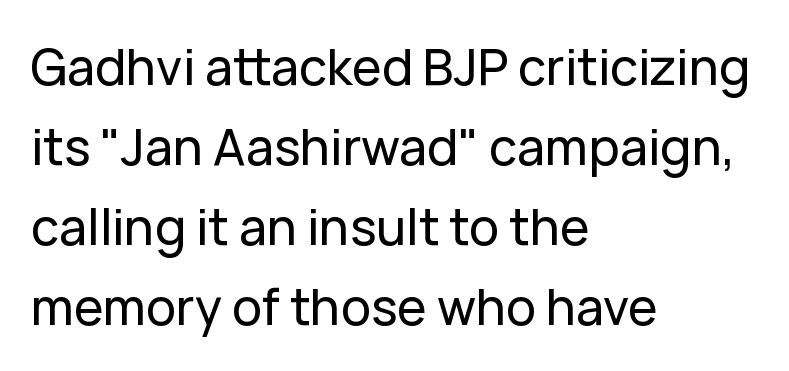
The image shows 50 px sans-serif type, upright; set left-aligned, normal line spacing (1.6x), normal letter spacing, not underlined; low stroke contrast and a medium x-height.
